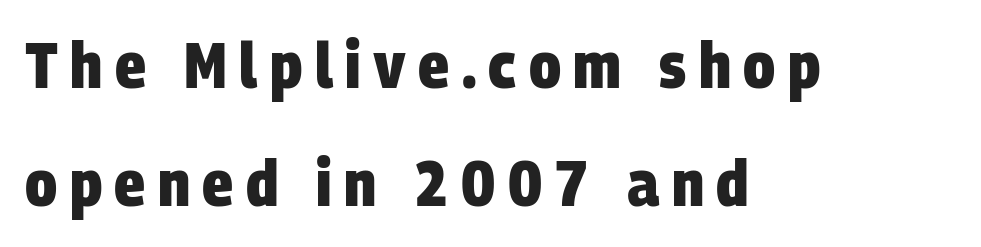
The image shows 65 px heavy, condensed sans-serif type; set left-aligned, line spacing 1.82x, not underlined; low stroke contrast and a large x-height.
